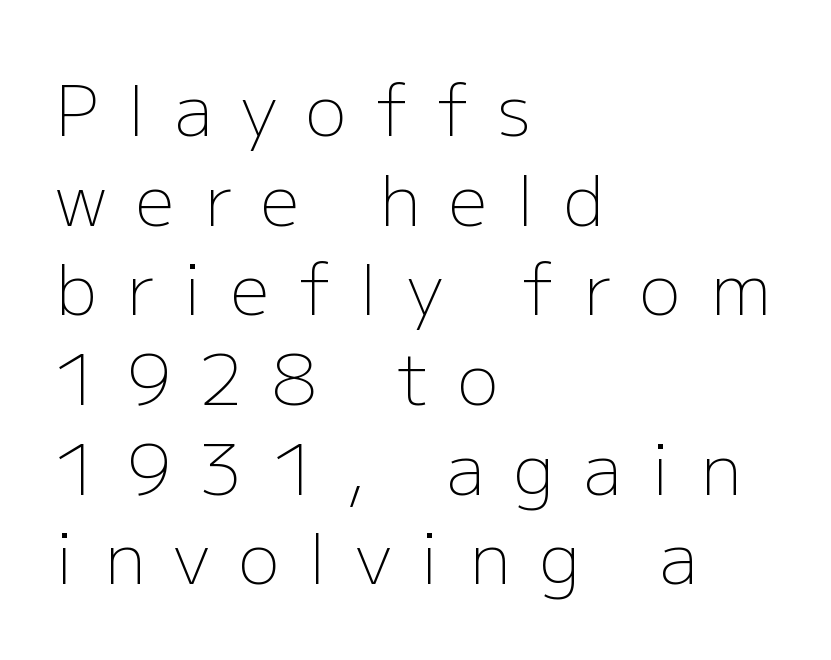
In terms of leading, this rendering sits right in the middle. The specimen omits any rule beneath the text block's lines. Here the designer chose a conventional face with non-uniform glyph widths. The letterforms sit at book weight or below. Loose tracking; the words dissolve into strings of separated letters.
